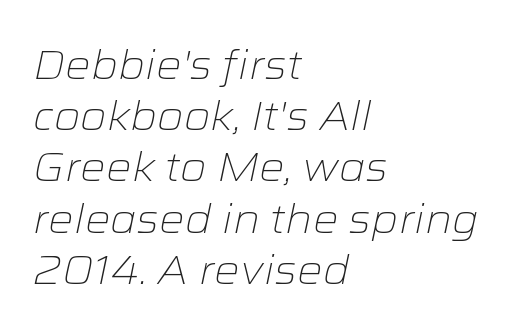
Q: Is the text bold? A: No.
Q: Is the text italic (slanted)? A: Yes, it leans right by about 12 degrees.
Q: Is the text underlined? A: No.
Q: How is the paragraph aligned? A: Left-aligned.
Q: Is the spacing between letters normal or unusually wide? A: Normal.
Q: Is the spacing between lines tight, normal or loose? A: Normal.
Q: Width (condensed, normal, or wide)? A: Wide.
Q: Stroke contrast? A: Low.
Q: x-height? A: Medium.
Q: Monospaced? A: No.
